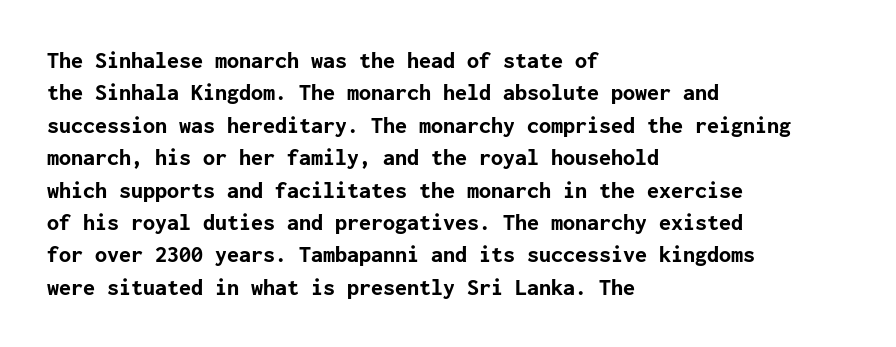
{"italic": "no", "bold": "yes", "underline": "no", "align": "left", "line_spacing": "normal", "line_spacing_ratio": 1.35, "letter_spacing": "normal", "letter_spacing_em": 0.0, "glyph_px": 24}
